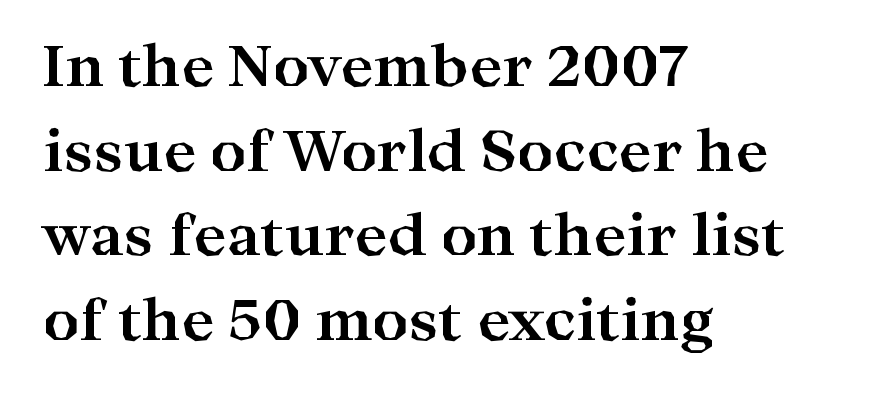
The image shows 56 px bold, wide serif type, upright; set left-aligned, normal line spacing (1.51x), normal letter spacing, not underlined; high stroke contrast and a medium x-height.
